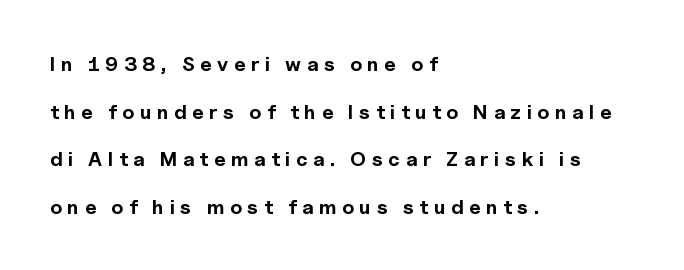
The ragged edge is on the right, which tells us the setting is flush left. A typesetter would mark this as roman, not italic. Rows of type keep a wide berth in the vertical direction. The space beneath each line is pristine and unruled. Substantial extra tracking has been applied to these lines. These words are printed bold, with thick strokes throughout.
